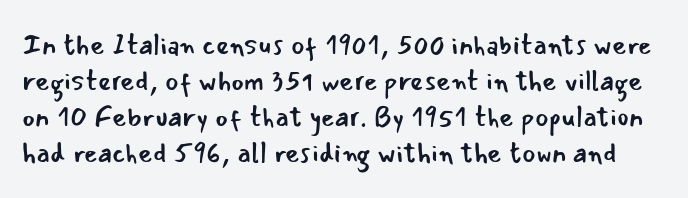
{"serif": "no", "italic": "no", "bold": "no", "weight": "regular", "width": "normal", "stroke_contrast": "low", "x_height": "small", "monospaced": "no", "underline": "no", "line_spacing": "normal", "line_spacing_ratio": 1.28, "letter_spacing": "normal", "letter_spacing_em": 0.0, "glyph_px": 28}
